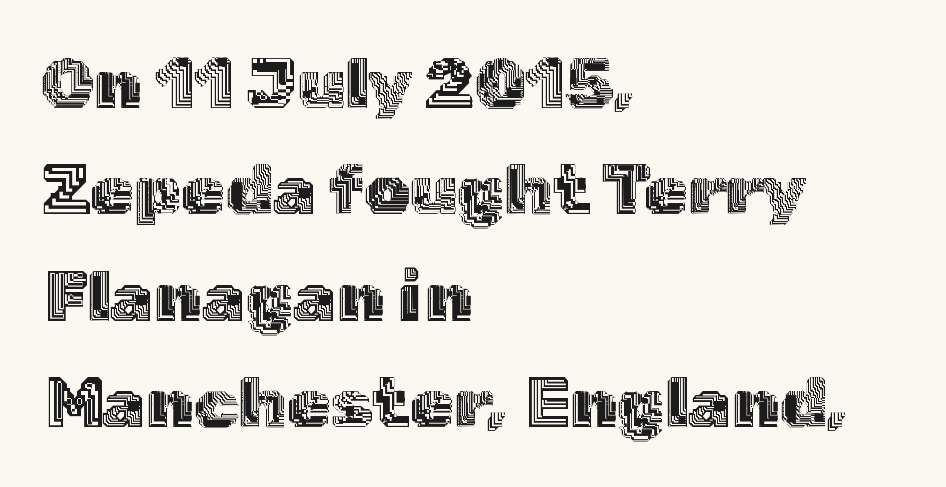
Horizontal alignment here is leftward, the default for most running prose. Each letter keeps its own natural width here, so spacing adapts to shape. Regular leading. Words float on clear page, feet unadorned. The axis of the letterforms is exactly vertical.
